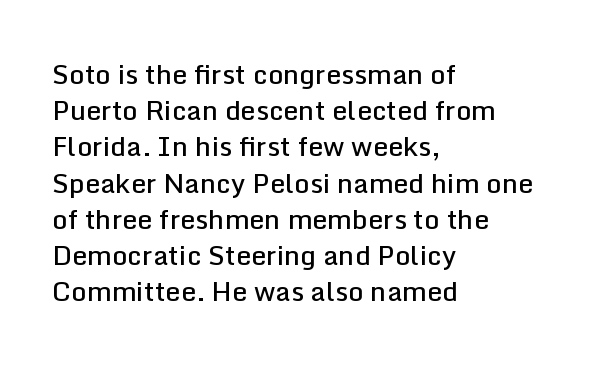
{"italic": "no", "bold": "semi", "underline": "no", "align": "left", "line_spacing": "normal", "line_spacing_ratio": 1.34, "letter_spacing": "normal", "letter_spacing_em": 0.0, "glyph_px": 27}
